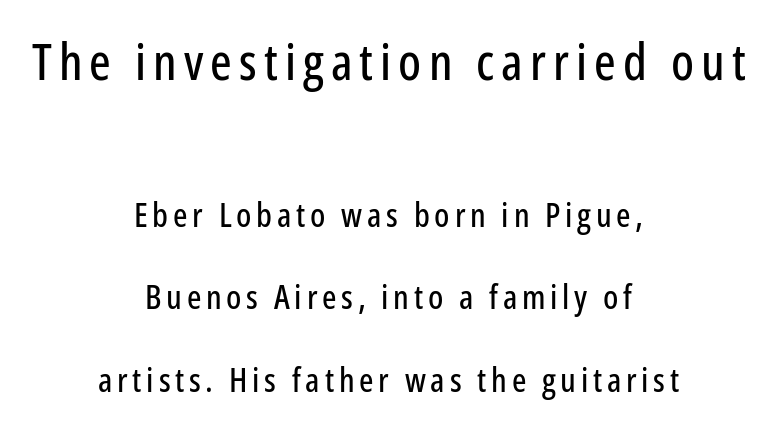
{"serif": "no", "italic": "no", "width": "condensed", "stroke_contrast": "low", "x_height": "medium", "monospaced": "no", "underline": "no", "align": "center", "line_spacing": "loose", "line_spacing_ratio": 2.43, "larger_block": "first", "size_ratio": 1.5, "glyph_px": 51}
